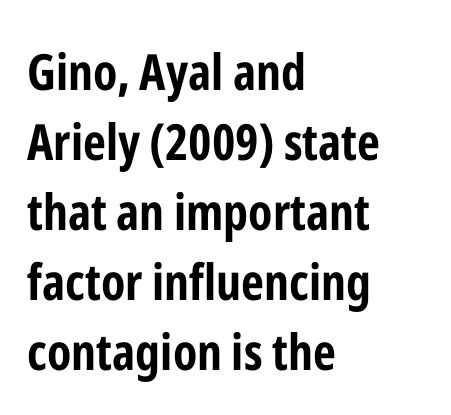
Q: Is the text bold? A: Yes.
Q: Is the text italic (slanted)? A: No, it is upright.
Q: Is the typeface a serif or a sans-serif typeface? A: Sans-serif.
Q: Is the text underlined? A: No.
Q: How is the paragraph aligned? A: Left-aligned.
Q: Is the spacing between letters normal or unusually wide? A: Normal.
Q: Is the spacing between lines tight, normal or loose? A: Normal.
Q: Width (condensed, normal, or wide)? A: Condensed.
Q: Stroke contrast? A: Low.
Q: x-height? A: Medium.
Q: Monospaced? A: No.
